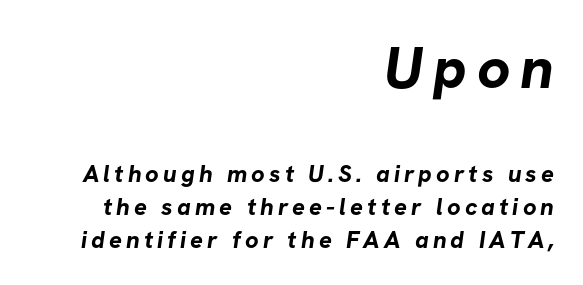
Underline: absent. These lines are set flush right with a ragged left edge. Classification — sans serif. How would I describe the line gaps? Plain and ordinary.
